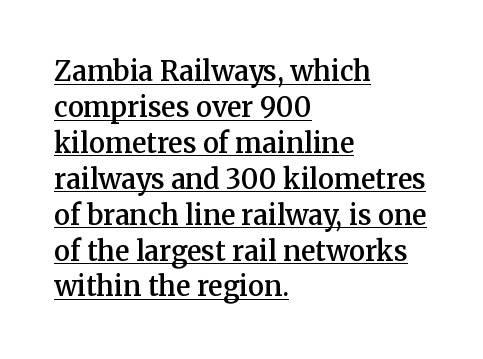
Q: Is the text bold? A: Semi-bold.
Q: Is the text italic (slanted)? A: No, it is upright.
Q: Is the text underlined? A: Yes.
Q: How is the paragraph aligned? A: Left-aligned.
Q: Is the spacing between letters normal or unusually wide? A: Normal.
Q: Is the spacing between lines tight, normal or loose? A: Normal.
